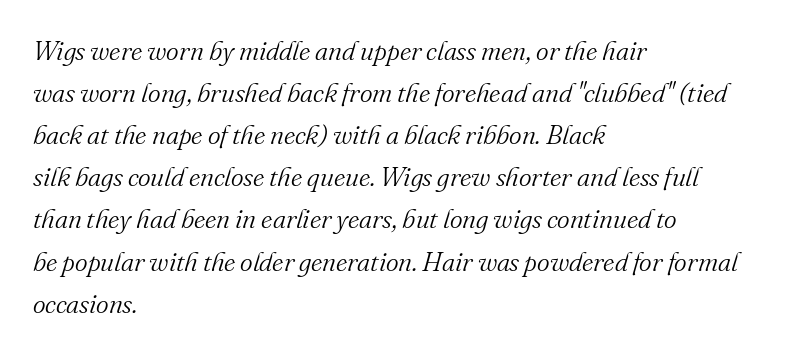
{"italic": "yes", "lean": "right", "slant_degrees": 16, "bold": "no", "underline": "no", "align": "left", "line_spacing": "normal", "line_spacing_ratio": 1.56, "letter_spacing": "normal", "letter_spacing_em": 0.0, "glyph_px": 27}
